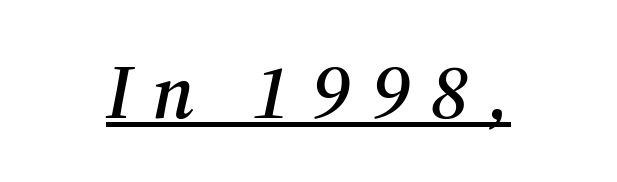
{"serif": "yes", "italic": "yes", "lean": "right", "slant_degrees": 12, "width": "normal", "stroke_contrast": "medium", "x_height": "medium", "monospaced": "no", "underline": "yes", "align": "center", "letter_spacing": "wide", "letter_spacing_em": 0.26, "glyph_px": 78}
